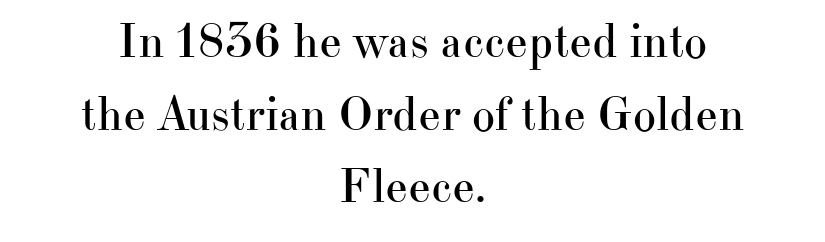
Q: Is the text bold? A: No.
Q: Is the text italic (slanted)? A: No, it is upright.
Q: Is the typeface a serif or a sans-serif typeface? A: Serif.
Q: Is the text underlined? A: No.
Q: How is the paragraph aligned? A: Centered.
Q: Is the spacing between letters normal or unusually wide? A: Normal.
Q: Is the spacing between lines tight, normal or loose? A: Normal.
Q: Width (condensed, normal, or wide)? A: Normal.
Q: Stroke contrast? A: High.
Q: x-height? A: Small.
Q: Monospaced? A: No.
